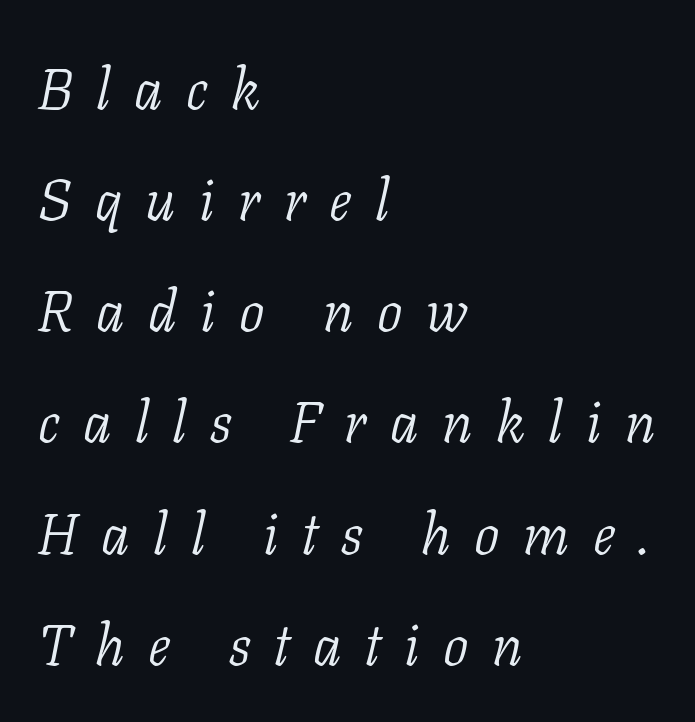
{"serif": "yes", "italic": "yes", "lean": "right", "slant_degrees": 11, "bold": "no", "weight": "light", "width": "normal", "stroke_contrast": "low", "x_height": "medium", "monospaced": "no", "underline": "no", "align": "left", "line_spacing": "loose", "line_spacing_ratio": 1.95, "letter_spacing": "wide", "letter_spacing_em": 0.41, "glyph_px": 57}
